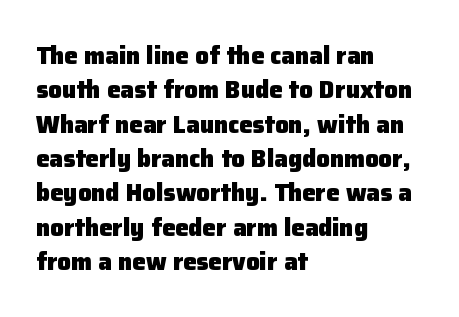
Q: Is the text bold? A: Yes.
Q: Is the text italic (slanted)? A: No, it is upright.
Q: Is the text underlined? A: No.
Q: How is the paragraph aligned? A: Left-aligned.
Q: Is the spacing between letters normal or unusually wide? A: Normal.
Q: Is the spacing between lines tight, normal or loose? A: Normal.
